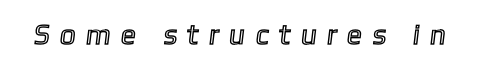
{"width": "normal", "x_height": "medium", "monospaced": "no", "underline": "no", "letter_spacing": "wide", "letter_spacing_em": 0.37, "glyph_px": 28}
